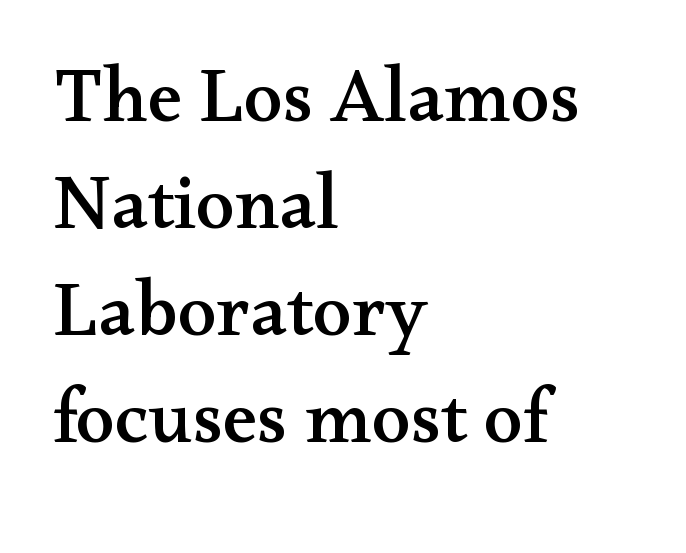
The image shows 78 px wide serif type, upright; set left-aligned, normal line spacing (1.37x), normal letter spacing, not underlined; medium stroke contrast and a small x-height.
